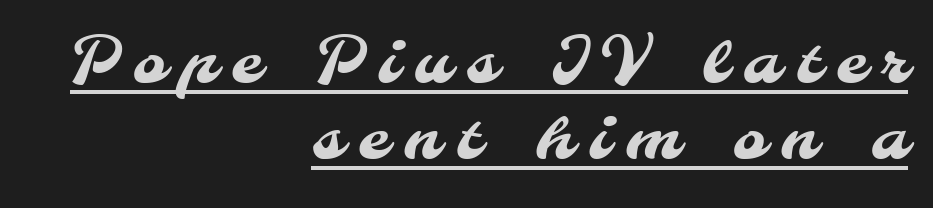
{"serif": "no", "width": "normal", "stroke_contrast": "medium", "x_height": "small", "monospaced": "no", "underline": "yes", "align": "right", "line_spacing_ratio": 1.21, "letter_spacing": "wide", "letter_spacing_em": 0.25, "glyph_px": 63}
